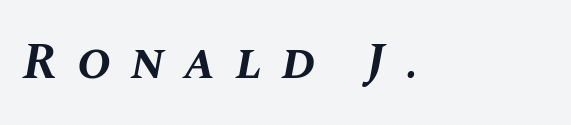
The image shows 51 px bold type, italic (leaning right); set unusually wide letter spacing (+0.38 em), not underlined; medium stroke contrast and a large x-height.
